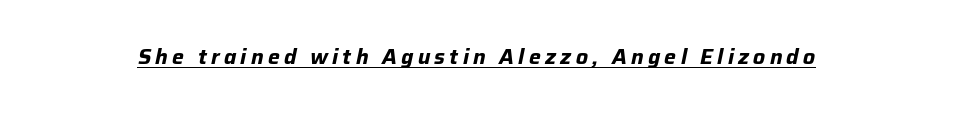
The image shows 21 px bold type, italic (leaning right); set unusually wide letter spacing (+0.2 em), underlined.
